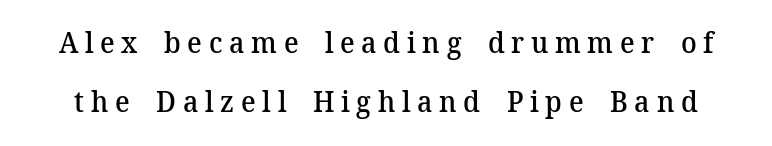
{"serif": "yes", "italic": "no", "bold": "semi", "weight": "semibold", "width": "normal", "stroke_contrast": "medium", "x_height": "medium", "monospaced": "no", "underline": "no", "line_spacing": "loose", "line_spacing_ratio": 2.05, "letter_spacing": "wide", "letter_spacing_em": 0.23, "glyph_px": 29}
